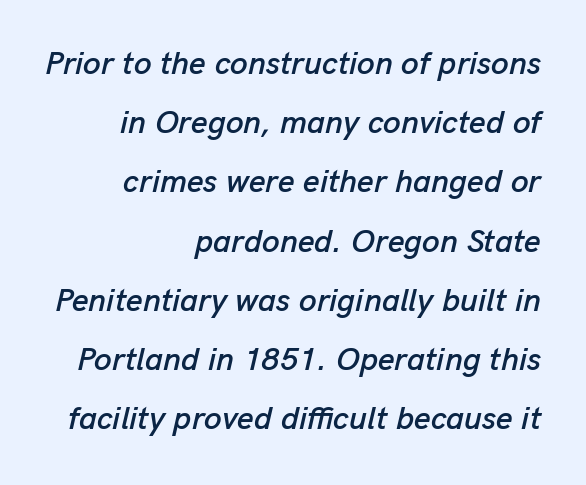
Italic? Definitely — the glyphs are oblique. This sample has the flowing, uneven cadence of proportional lettering. Descender tails drop into unmarked territory. Notice how the passage keeps a crisp vertical edge on the right only. The letterforms sit shoulder to shoulder at normal distance.
